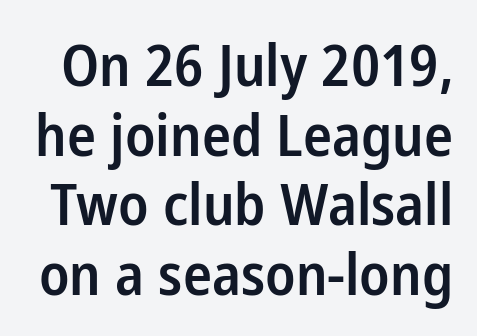
The image shows 58 px semibold, condensed sans-serif type, upright; set line spacing 1.2x, normal letter spacing, not underlined; low stroke contrast and a medium x-height.
